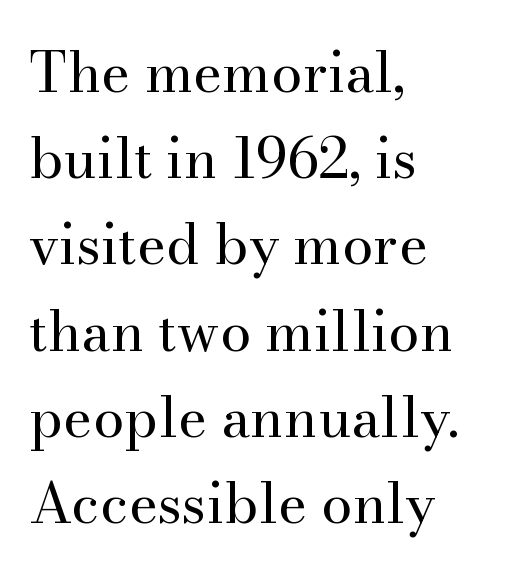
Posture: straight, roman, zero tilt. Is the letter spacing exaggerated? No — it looks like the ordinary default. This is not heavy type; no bold has been used. Line beginnings align vertically; line endings do not.
